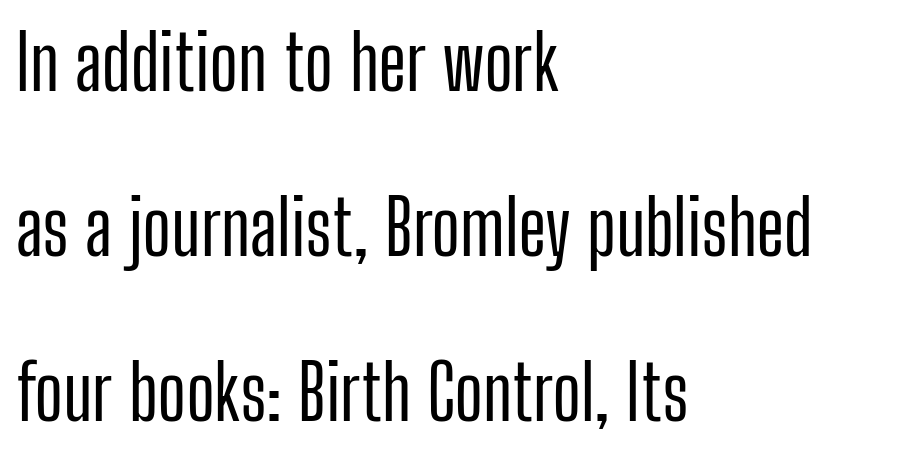
The designer went with a sans here, leaving each stem footless. The lettering stays uniformly vertical, giving the passage a roman look. The foot of each line stays bare and open. Look at the tracking — it's just the regular setting, nothing added. The line-height multiplier appears high, well above default. A typesetter would call this proportional, since set widths differ per character.
